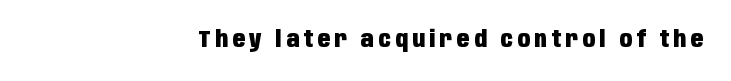
{"italic": "no", "bold": "yes", "underline": "no", "align": "right", "letter_spacing": "wide", "letter_spacing_em": 0.2, "glyph_px": 23}
